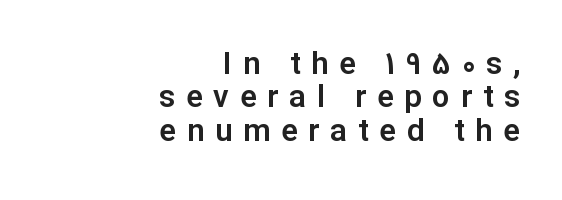
{"serif": "no", "italic": "no", "width": "normal", "stroke_contrast": "low", "x_height": "medium", "monospaced": "no", "underline": "no", "align": "right", "line_spacing": "tight", "line_spacing_ratio": 1.08, "letter_spacing": "wide", "letter_spacing_em": 0.35, "glyph_px": 31}
